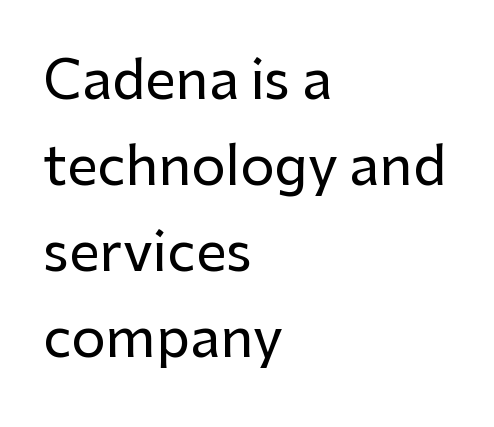
The image shows 54 px sans-serif type, upright; set left-aligned, normal line spacing (1.59x), normal letter spacing, not underlined; low stroke contrast and a medium x-height.
